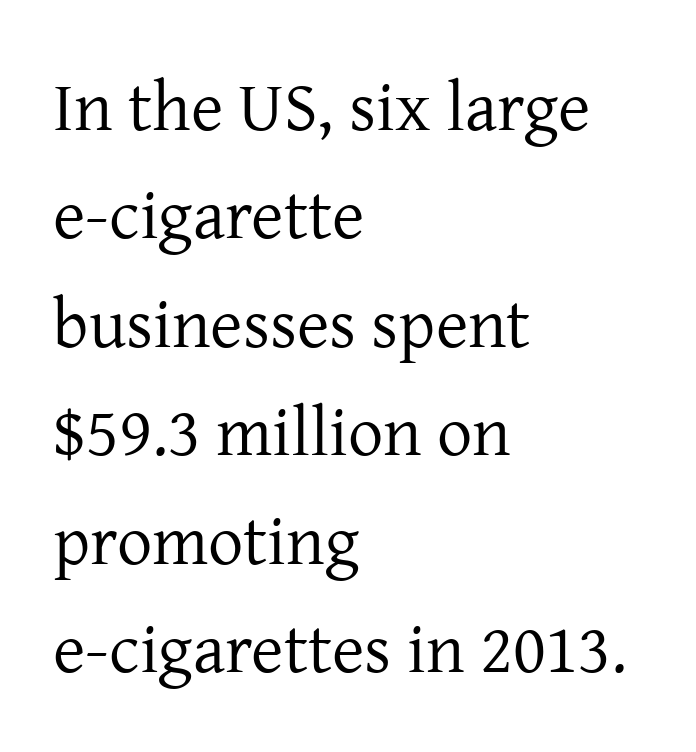
Q: Is the text bold? A: No.
Q: Is the text italic (slanted)? A: No, it is upright.
Q: Is the typeface a serif or a sans-serif typeface? A: Serif.
Q: Is the text underlined? A: No.
Q: How is the paragraph aligned? A: Left-aligned.
Q: Is the spacing between letters normal or unusually wide? A: Normal.
Q: Is the spacing between lines tight, normal or loose? A: Normal.
Q: Width (condensed, normal, or wide)? A: Normal.
Q: Stroke contrast? A: Low.
Q: x-height? A: Medium.
Q: Monospaced? A: No.
